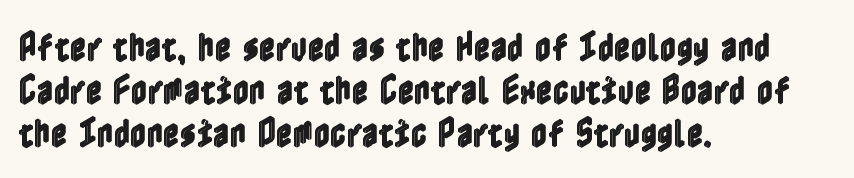
{"italic": "no", "width": "condensed", "x_height": "medium", "underline": "no", "align": "left", "line_spacing": "normal", "line_spacing_ratio": 1.34, "letter_spacing": "normal", "letter_spacing_em": 0.0, "glyph_px": 32}
